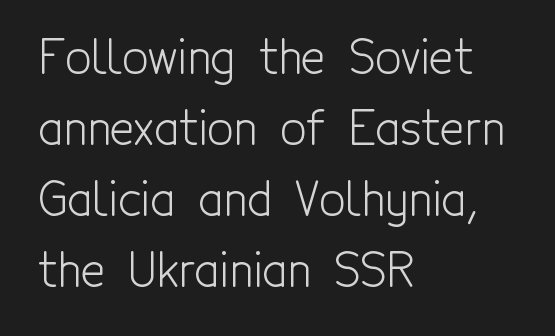
The foot of each line stays bare and open. The lines sit at an ordinary, default distance from one another. Stem width sits at or under what a default text font uses. Varying glyph widths throughout — classic text-font behaviour. A typesetter would mark this as roman, not italic. The rendering shows plain stroke endings on the letterforms — a sans-serif design.
